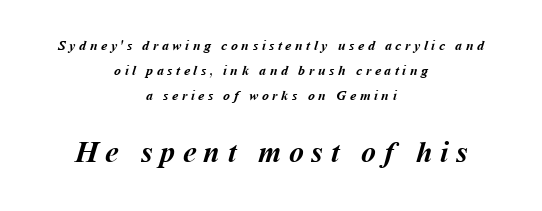
The image shows 30 px semibold type; set centered, line spacing 1.79x, unusually wide letter spacing (+0.25 em), not underlined; the second (bottom) block is 2.14x larger; medium stroke contrast and a medium x-height.
